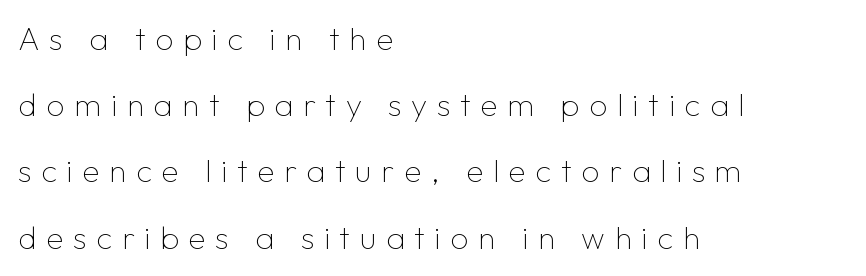
Q: Is the text bold? A: No.
Q: Is the text italic (slanted)? A: No, it is upright.
Q: Is the typeface a serif or a sans-serif typeface? A: Sans-serif.
Q: Is the text underlined? A: No.
Q: How is the paragraph aligned? A: Left-aligned.
Q: Is the spacing between letters normal or unusually wide? A: Unusually wide.
Q: Is the spacing between lines tight, normal or loose? A: Loose.
Q: Width (condensed, normal, or wide)? A: Normal.
Q: Stroke contrast? A: Low.
Q: x-height? A: Medium.
Q: Monospaced? A: No.
